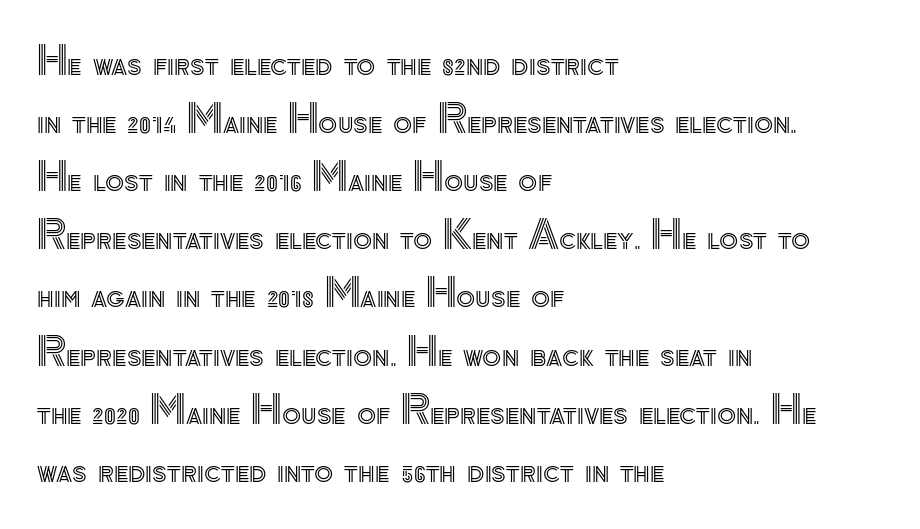
Q: Is the text italic (slanted)? A: No, it is upright.
Q: Is the text underlined? A: No.
Q: How is the paragraph aligned? A: Left-aligned.
Q: Is the spacing between letters normal or unusually wide? A: Normal.
Q: Is the spacing between lines tight, normal or loose? A: Normal.
Q: Width (condensed, normal, or wide)? A: Normal.
Q: x-height? A: Small.
Q: Monospaced? A: No.
